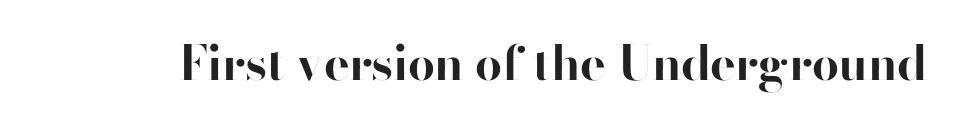
{"serif": "no", "italic": "no", "bold": "yes", "weight": "bold", "width": "normal", "stroke_contrast": "high", "x_height": "small", "monospaced": "no", "underline": "no", "letter_spacing": "normal", "letter_spacing_em": 0.0, "glyph_px": 48}
